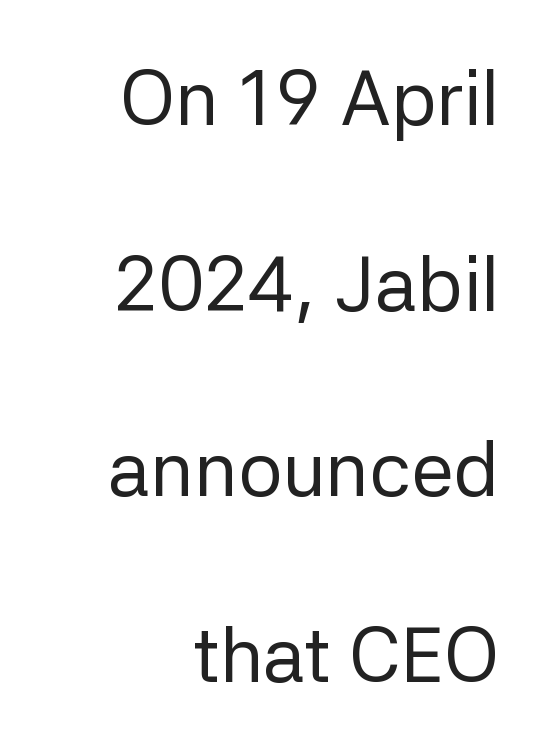
The image shows 77 px regular-weight sans-serif type, upright; set right-aligned, loose line spacing (2.41x), normal letter spacing, not underlined; low stroke contrast and a medium x-height.
